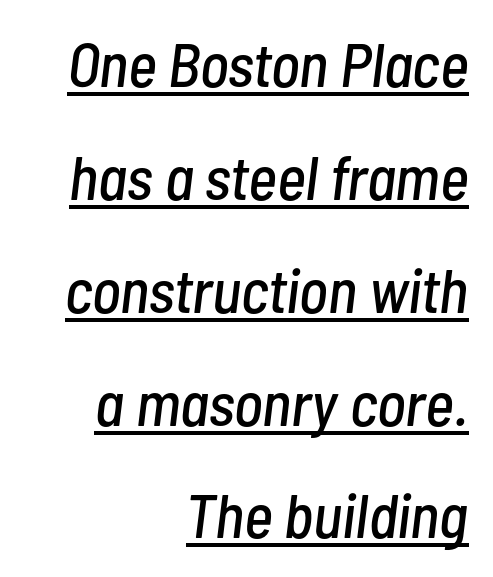
{"italic": "yes", "lean": "right", "slant_degrees": 7, "width": "condensed", "stroke_contrast": "low", "x_height": "medium", "monospaced": "no", "underline": "yes", "align": "right", "line_spacing_ratio": 1.82, "letter_spacing": "normal", "letter_spacing_em": 0.0, "glyph_px": 62}
